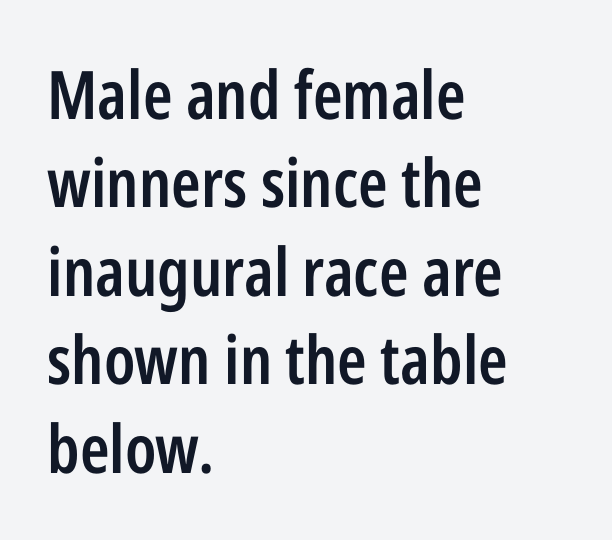
Think of a printed novel: that variable character pitch is what you see here. The glyphs have the mass of a demibold cut, below bold. Underlining? Definitely not there. This sample uses an upright cut, with every glyph sitting square on the baseline. Standard letterfit; no display-style spreading of the glyphs. Look at the bottom of the vertical strokes: they stop flat, with no serifs.
